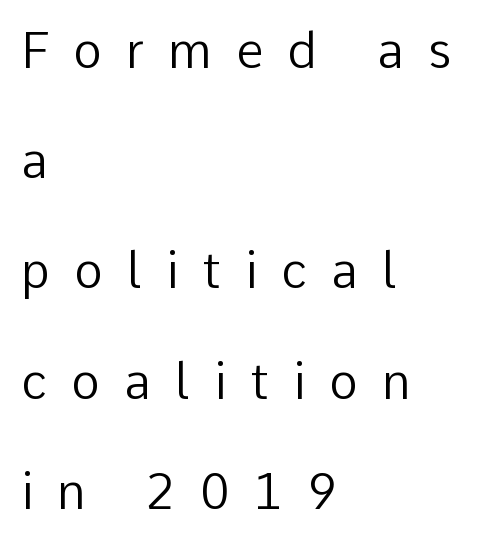
Q: Is the text bold? A: No.
Q: Is the text italic (slanted)? A: No, it is upright.
Q: Is the typeface a serif or a sans-serif typeface? A: Sans-serif.
Q: Is the text underlined? A: No.
Q: How is the paragraph aligned? A: Left-aligned.
Q: Is the spacing between letters normal or unusually wide? A: Unusually wide.
Q: Is the spacing between lines tight, normal or loose? A: Loose.
Q: Width (condensed, normal, or wide)? A: Normal.
Q: Stroke contrast? A: Low.
Q: x-height? A: Medium.
Q: Monospaced? A: No.
